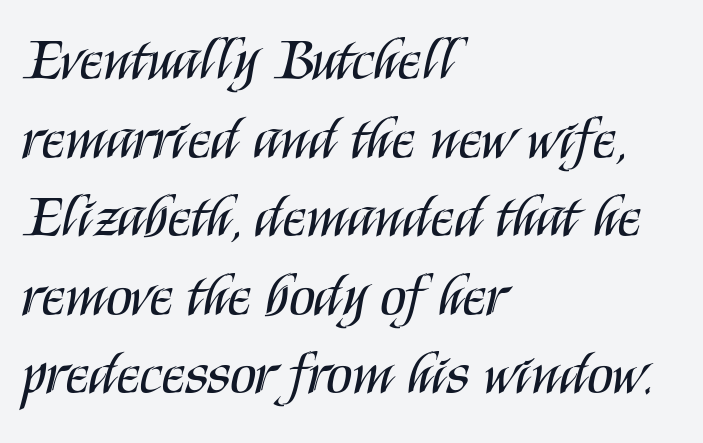
{"serif": "no", "bold": "no", "weight": "regular", "width": "condensed", "stroke_contrast": "medium", "x_height": "large", "monospaced": "no", "underline": "no", "align": "left", "line_spacing": "normal", "line_spacing_ratio": 1.31, "letter_spacing": "normal", "letter_spacing_em": 0.0, "glyph_px": 60}
